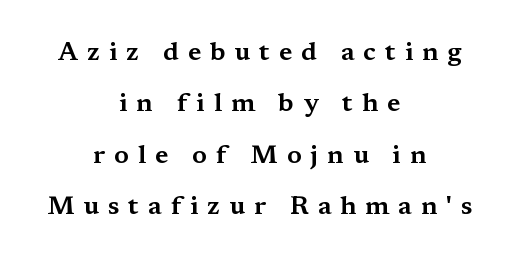
Q: Is the text italic (slanted)? A: No, it is upright.
Q: Is the text underlined? A: No.
Q: How is the paragraph aligned? A: Centered.
Q: Is the spacing between letters normal or unusually wide? A: Unusually wide.
Q: Is the spacing between lines tight, normal or loose? A: Loose.
